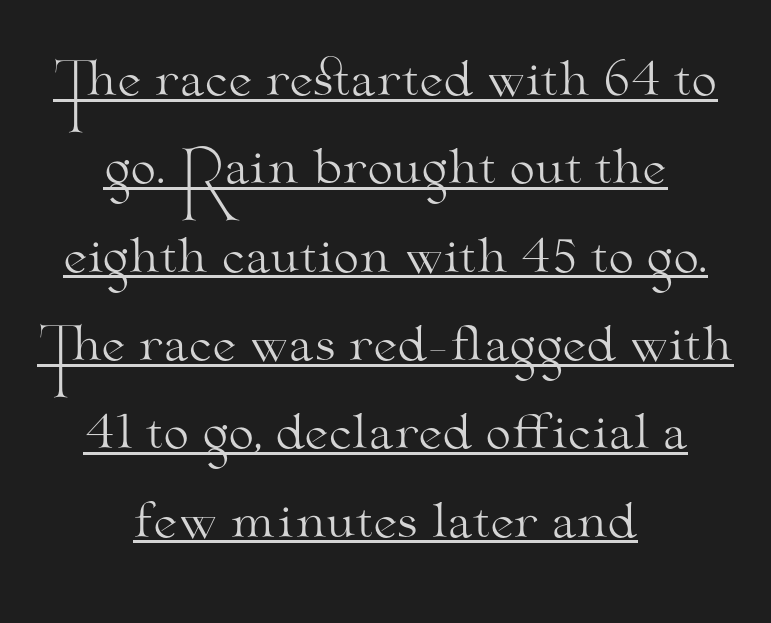
Q: Is the text bold? A: No.
Q: Is the text italic (slanted)? A: No, it is upright.
Q: Is the typeface a serif or a sans-serif typeface? A: Serif.
Q: Is the text underlined? A: Yes.
Q: How is the paragraph aligned? A: Centered.
Q: Is the spacing between letters normal or unusually wide? A: Normal.
Q: Is the spacing between lines tight, normal or loose? A: Loose.
Q: Width (condensed, normal, or wide)? A: Wide.
Q: Stroke contrast? A: Medium.
Q: x-height? A: Small.
Q: Monospaced? A: No.
